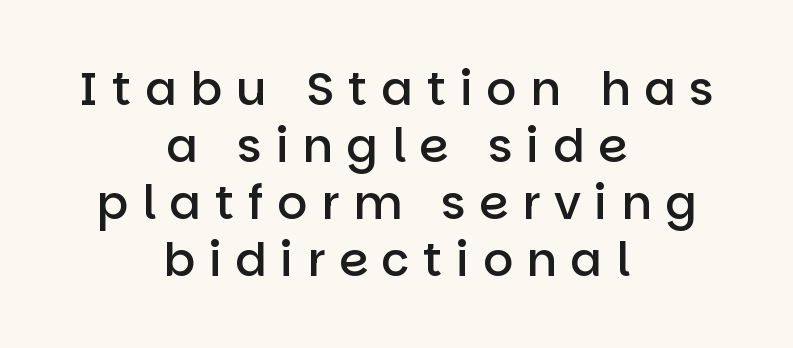
{"serif": "no", "italic": "no", "bold": "semi", "weight": "semibold", "width": "normal", "stroke_contrast": "low", "x_height": "large", "monospaced": "no", "underline": "no", "align": "center", "line_spacing_ratio": 1.21, "letter_spacing": "wide", "letter_spacing_em": 0.29, "glyph_px": 47}
